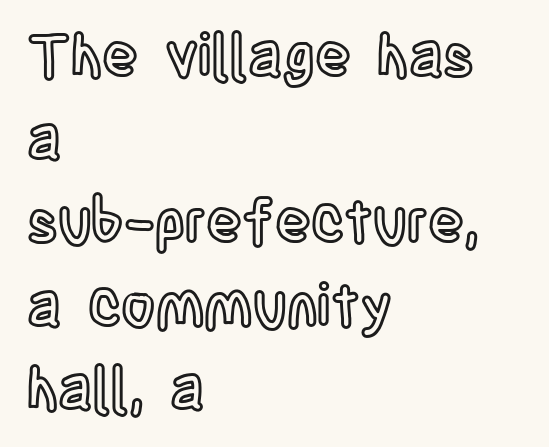
The image shows 59 px condensed type, upright; set left-aligned, normal line spacing (1.41x), normal letter spacing, not underlined; a large x-height.
